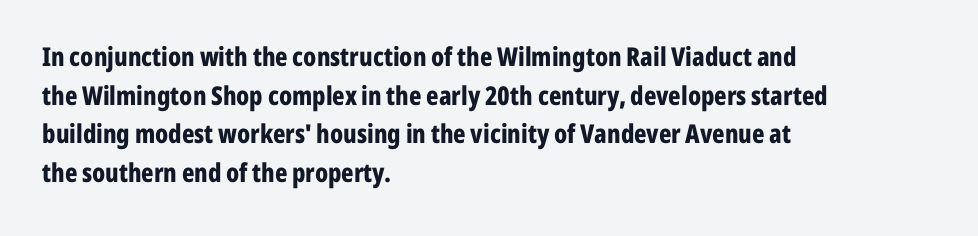
Leading: standard. Glyph-to-glyph distance matches everyday printed text. The face used here has the dense, thick strokes of a bold. These lines stack with their left ends in a neat column.
